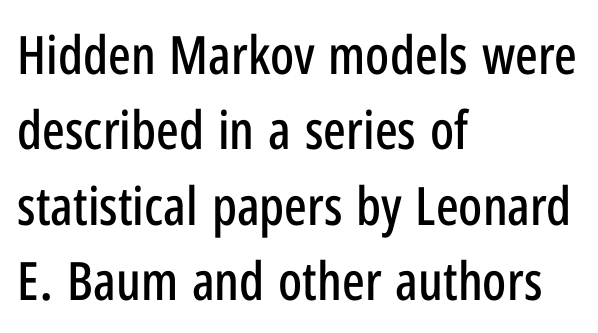
Is this a fixed-width face? No — the glyphs have proportional, varying widths. The specimen omits any rule beneath the text block's lines. A classic flush-left, rag-right setting is used for this passage. A roman cut, with each character standing at attention. Rows of type keep a routine distance in the vertical direction.
